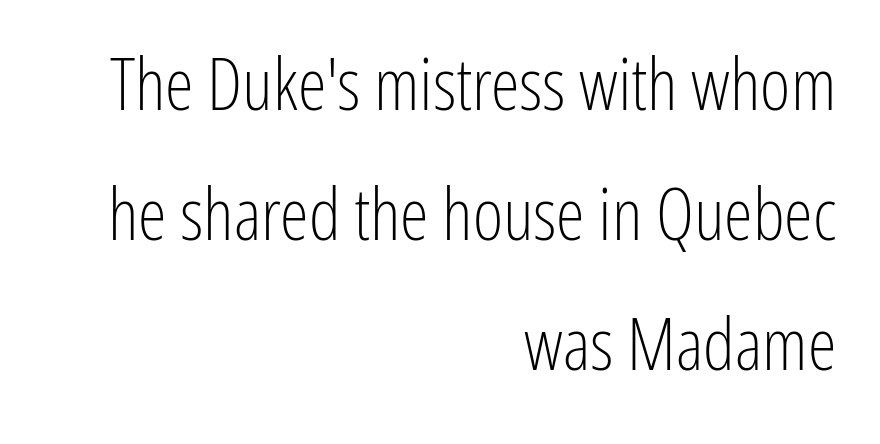
The image shows 73 px light, condensed sans-serif type, upright; set right-aligned, line spacing 1.78x, normal letter spacing, not underlined; low stroke contrast and a medium x-height.
